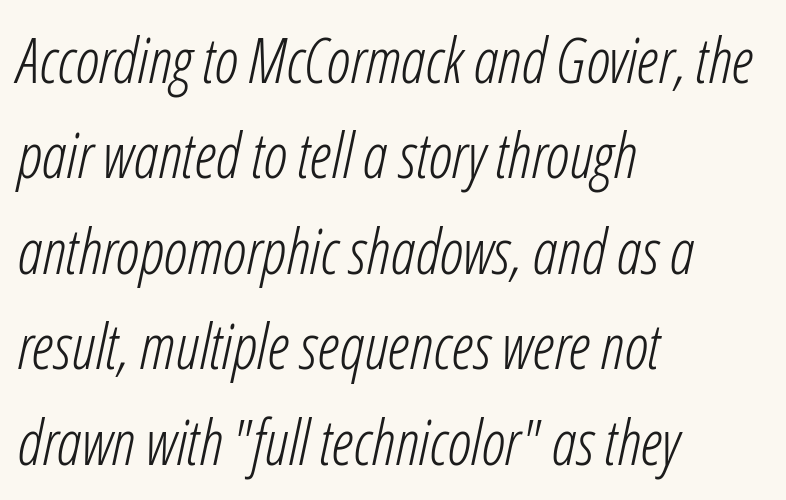
{"italic": "yes", "lean": "right", "slant_degrees": 12, "bold": "no", "weight": "light", "width": "condensed", "stroke_contrast": "low", "x_height": "medium", "monospaced": "no", "underline": "no", "align": "left", "line_spacing": "normal", "line_spacing_ratio": 1.54, "letter_spacing": "normal", "letter_spacing_em": 0.0, "glyph_px": 62}
